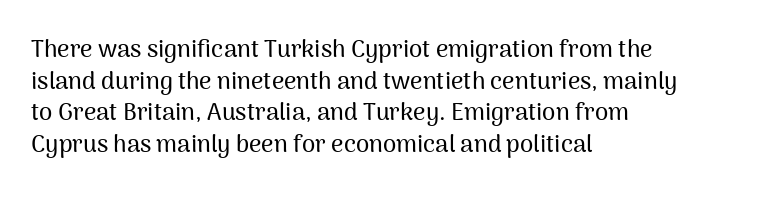
Q: Is the text italic (slanted)? A: No, it is upright.
Q: Is the text underlined? A: No.
Q: How is the paragraph aligned? A: Left-aligned.
Q: Is the spacing between letters normal or unusually wide? A: Normal.
Q: Is the spacing between lines tight, normal or loose? A: Normal.
